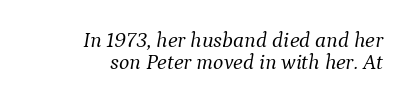
{"italic": "yes", "lean": "right", "slant_degrees": 9, "bold": "no", "underline": "no", "align": "right", "line_spacing": "tight", "line_spacing_ratio": 0.98, "letter_spacing": "normal", "letter_spacing_em": 0.0, "glyph_px": 22}
